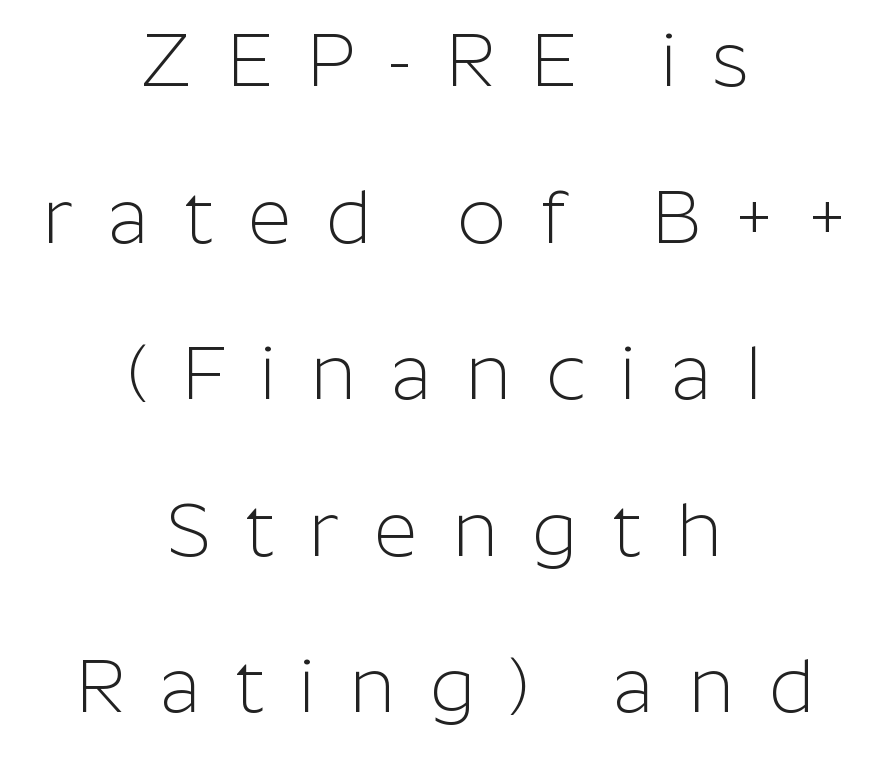
Font category for this specimen: sans-serif. Airy leading. The type sits square on the baseline with zero lean. Inter-character spacing is expanded well beyond the font's built-in metrics. Short and long lines alike share a common midpoint.
